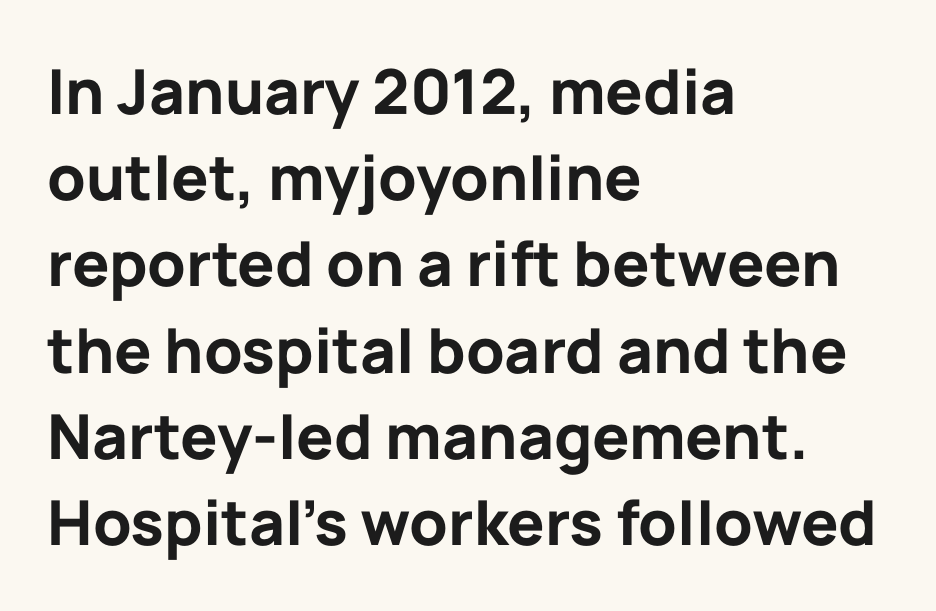
{"serif": "no", "italic": "no", "bold": "yes", "weight": "bold", "width": "normal", "stroke_contrast": "low", "x_height": "medium", "monospaced": "no", "underline": "no", "align": "left", "line_spacing": "normal", "line_spacing_ratio": 1.39, "letter_spacing": "normal", "letter_spacing_em": 0.0, "glyph_px": 62}
